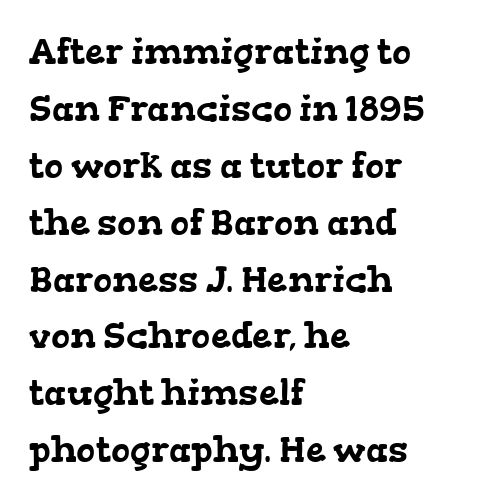
Q: Is the typeface a serif or a sans-serif typeface? A: Serif.
Q: Is the text underlined? A: No.
Q: How is the paragraph aligned? A: Left-aligned.
Q: Is the spacing between letters normal or unusually wide? A: Normal.
Q: Is the spacing between lines tight, normal or loose? A: Normal.
Q: Width (condensed, normal, or wide)? A: Wide.
Q: Stroke contrast? A: Low.
Q: x-height? A: Medium.
Q: Monospaced? A: No.
